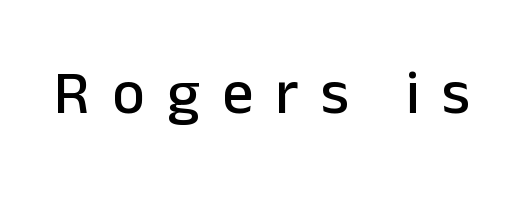
{"serif": "no", "italic": "no", "width": "normal", "stroke_contrast": "low", "x_height": "medium", "monospaced": "no", "underline": "no", "letter_spacing": "wide", "letter_spacing_em": 0.36, "glyph_px": 62}
